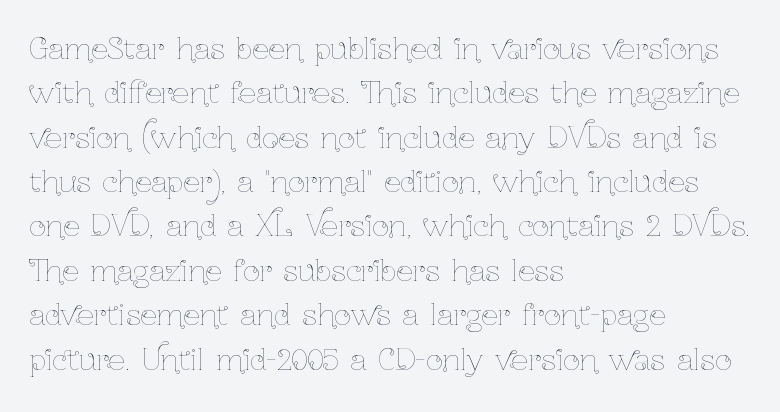
{"italic": "no", "bold": "no", "weight": "thin", "width": "condensed", "stroke_contrast": "low", "x_height": "medium", "monospaced": "no", "underline": "no", "align": "left", "line_spacing": "normal", "line_spacing_ratio": 1.53, "letter_spacing": "normal", "letter_spacing_em": 0.0, "glyph_px": 29}
